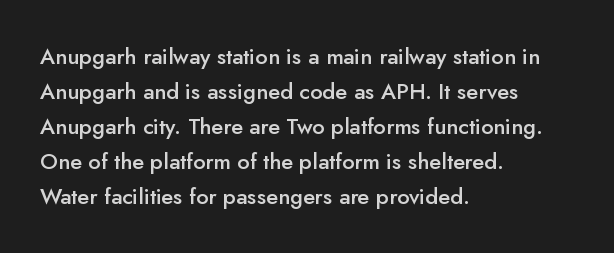
Q: Is the text bold? A: Semi-bold.
Q: Is the text italic (slanted)? A: No, it is upright.
Q: Is the text underlined? A: No.
Q: How is the paragraph aligned? A: Left-aligned.
Q: Is the spacing between letters normal or unusually wide? A: Normal.
Q: Is the spacing between lines tight, normal or loose? A: Normal.
